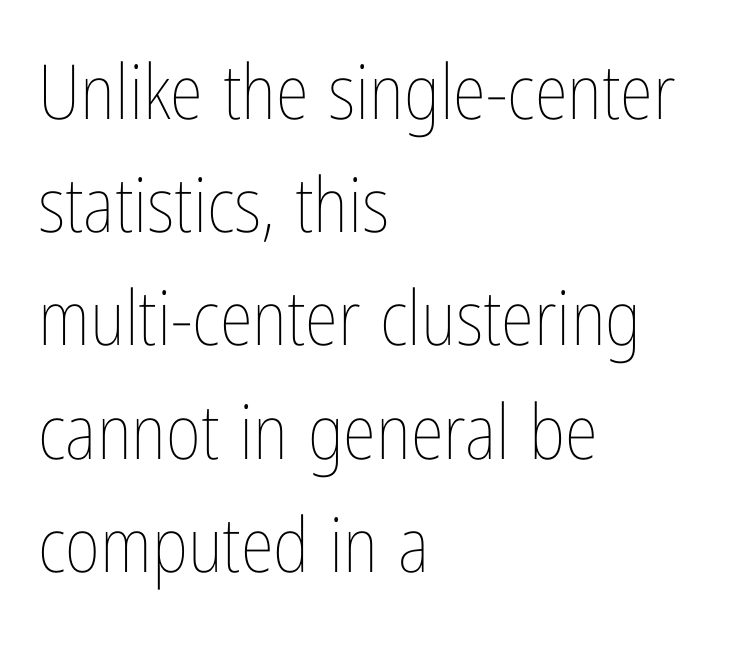
The image shows 76 px thin, condensed type, upright; set left-aligned, normal line spacing (1.49x), normal letter spacing, not underlined; low stroke contrast and a medium x-height.
